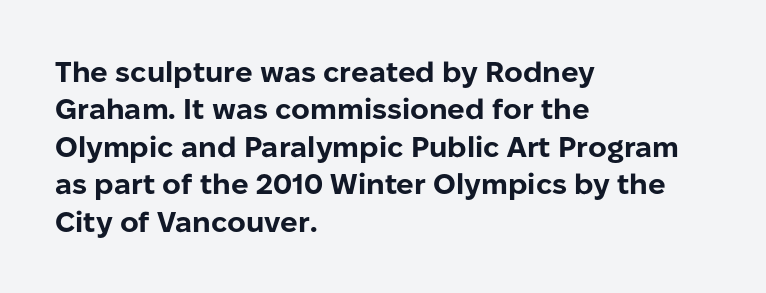
Q: Is the text bold? A: Yes.
Q: Is the text italic (slanted)? A: No, it is upright.
Q: Is the typeface a serif or a sans-serif typeface? A: Sans-serif.
Q: Is the text underlined? A: No.
Q: How is the paragraph aligned? A: Left-aligned.
Q: Is the spacing between letters normal or unusually wide? A: Normal.
Q: Is the spacing between lines tight, normal or loose? A: Normal.
Q: Width (condensed, normal, or wide)? A: Normal.
Q: Stroke contrast? A: Low.
Q: x-height? A: Medium.
Q: Monospaced? A: No.
